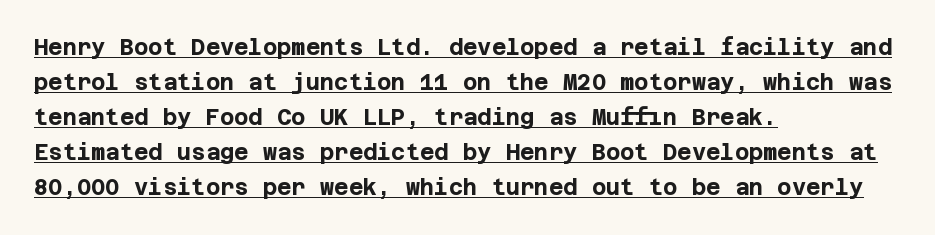
{"italic": "no", "bold": "yes", "underline": "yes", "align": "left", "line_spacing": "normal", "line_spacing_ratio": 1.59, "letter_spacing": "normal", "letter_spacing_em": 0.0, "glyph_px": 22}
